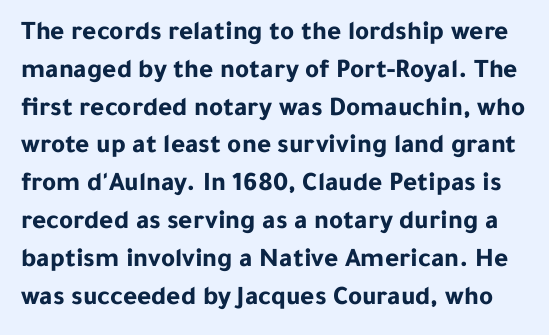
Q: Is the text bold? A: Yes.
Q: Is the text italic (slanted)? A: No, it is upright.
Q: Is the text underlined? A: No.
Q: Is the spacing between letters normal or unusually wide? A: Normal.
Q: Is the spacing between lines tight, normal or loose? A: Normal.
